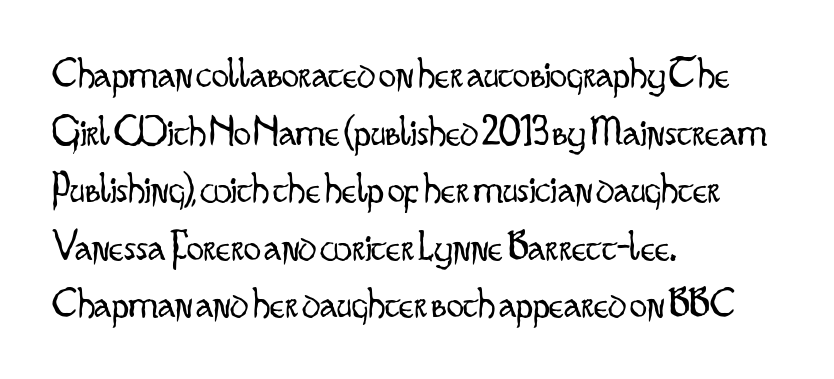
{"serif": "no", "italic": "no", "bold": "no", "weight": "light", "width": "condensed", "stroke_contrast": "low", "x_height": "small", "monospaced": "no", "underline": "no", "align": "left", "line_spacing": "normal", "line_spacing_ratio": 1.34, "letter_spacing": "normal", "letter_spacing_em": 0.0, "glyph_px": 43}
